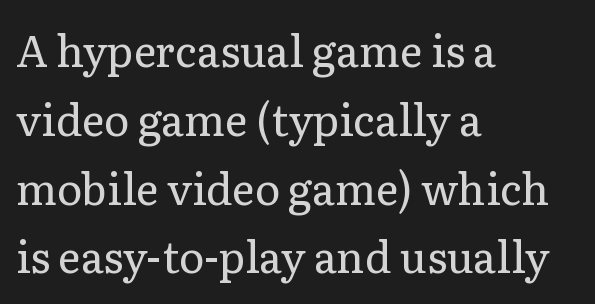
{"serif": "yes", "italic": "no", "bold": "no", "weight": "regular", "width": "normal", "stroke_contrast": "low", "x_height": "medium", "monospaced": "no", "underline": "no", "align": "left", "line_spacing": "normal", "line_spacing_ratio": 1.6, "letter_spacing": "normal", "letter_spacing_em": 0.0, "glyph_px": 43}
